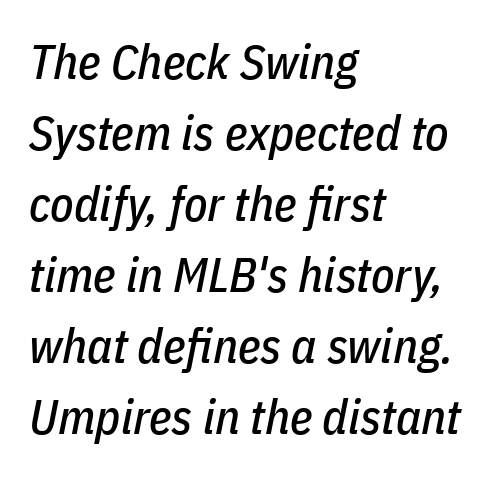
The image shows 48 px condensed type, italic (leaning right); set left-aligned, normal line spacing (1.48x), normal letter spacing, not underlined; low stroke contrast and a medium x-height.
